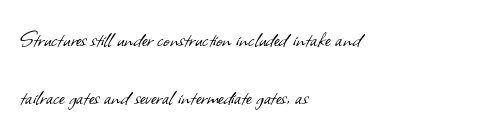
{"bold": "no", "underline": "no", "align": "left", "line_spacing": "loose", "line_spacing_ratio": 2.15, "letter_spacing": "normal", "letter_spacing_em": 0.0, "glyph_px": 27}
